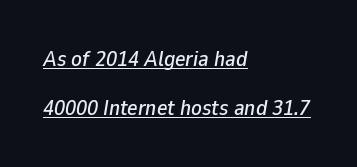
The image shows 22 px text type, italic (leaning right); set left-aligned, loose line spacing (2.24x), normal letter spacing, underlined.
